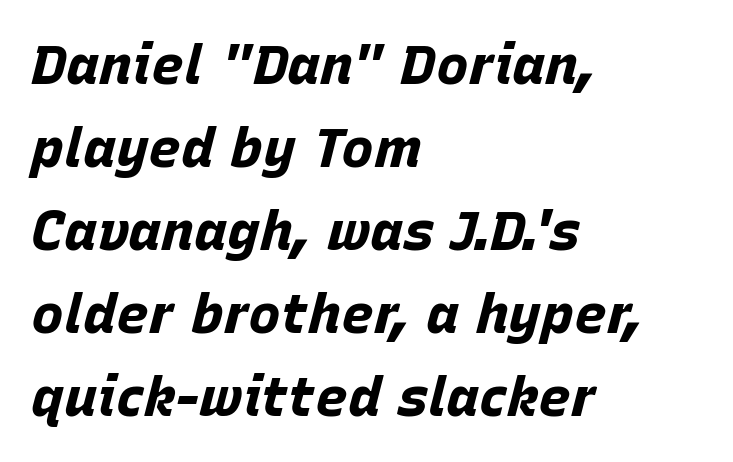
The sample has been set heavy, in full bold. Varying glyph widths throughout — classic text-font behaviour. Vertical spacing — default. Between one letter and the next there's only the usual sliver of space. Leftover space on each line is placed entirely after the last word.
